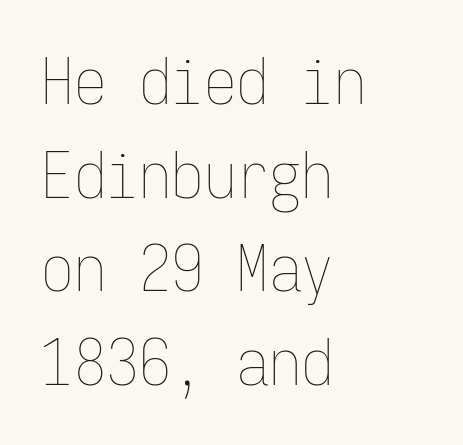
If you measured baseline to baseline, you'd find a middling distance. This rendering uses left alignment, leaving the right contour irregular. Is this a fixed-width face? Yes — each glyph sits in an identical cell. The passage shown is not underscored anywhere.
